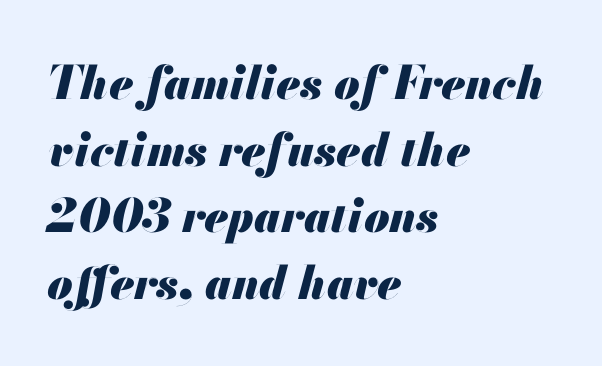
The image shows 46 px heavy type, italic (leaning right); set left-aligned, normal line spacing (1.45x), normal letter spacing, not underlined; medium stroke contrast and a small x-height.
